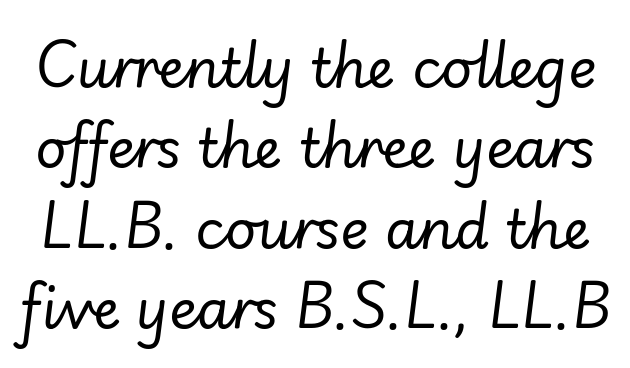
The image shows 54 px regular-weight type, italic (leaning right); set normal line spacing (1.49x), normal letter spacing, not underlined; low stroke contrast and a small x-height.
